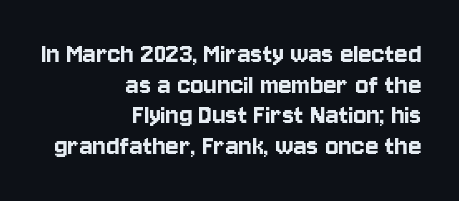
One-word summary of the alignment: right. Do the letters lean? They stand straight. This sample uses a sans-serif face. Nobody drew a line under any word here.
